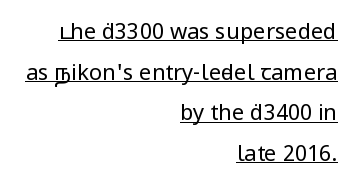
Q: Is the text bold? A: No.
Q: Is the text italic (slanted)? A: No, it is upright.
Q: Is the text underlined? A: Yes.
Q: How is the paragraph aligned? A: Right-aligned.
Q: Is the spacing between letters normal or unusually wide? A: Normal.
